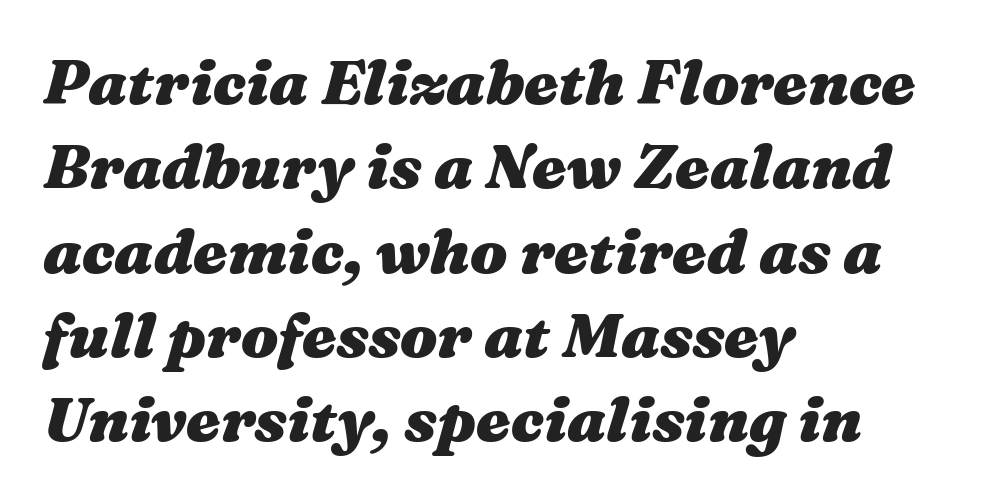
The image shows 62 px heavy, wide type, italic (leaning right); set left-aligned, normal line spacing (1.36x), normal letter spacing, not underlined; medium stroke contrast and a medium x-height.
